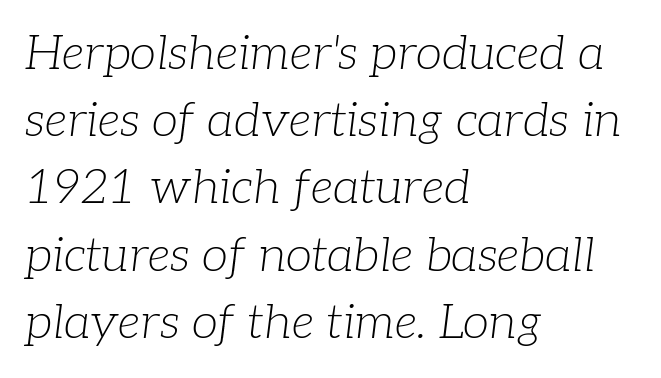
Note: serifs present on the glyphs. The strokes carry an ordinary text weight at most. Is this a fixed-width face? No — the glyphs have proportional, varying widths. There is no visible air inserted between adjacent glyphs. Interline gaps are of average width in this sample. Typeset ragged right — the left edge is the straight one.
